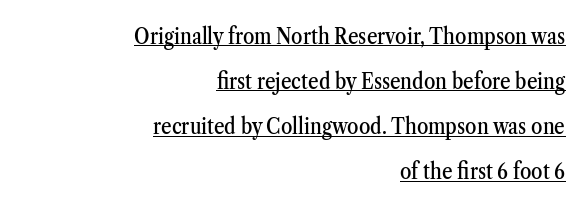
Q: Is the text italic (slanted)? A: No, it is upright.
Q: Is the text underlined? A: Yes.
Q: How is the paragraph aligned? A: Right-aligned.
Q: Is the spacing between letters normal or unusually wide? A: Normal.
Q: Is the spacing between lines tight, normal or loose? A: Loose.
